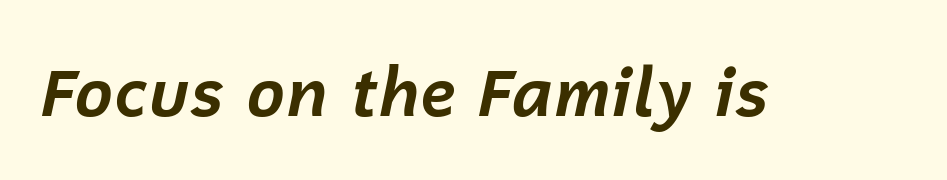
Students, note that the glyphs here touch the page at normal intervals. The text carries the slant typical of an italic or oblique font. Character widths vary here, with narrow letters taking less room than wide ones. The foot of each line stays bare and open. Strokes here are thick enough to call this a true bold.
